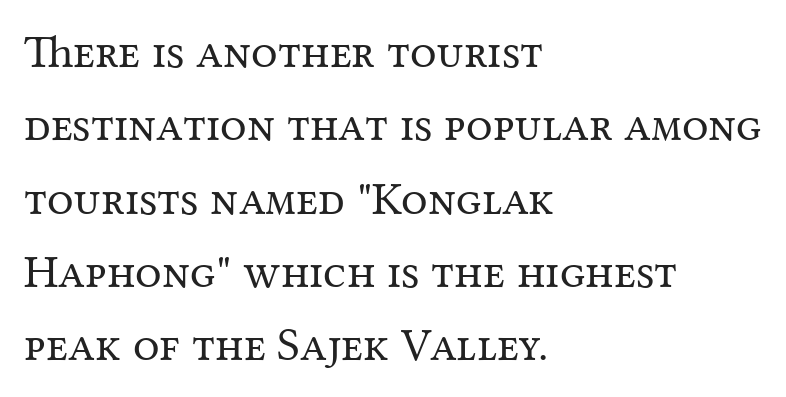
{"serif": "yes", "italic": "no", "bold": "no", "weight": "regular", "width": "normal", "stroke_contrast": "medium", "x_height": "medium", "monospaced": "no", "underline": "no", "align": "left", "line_spacing": "normal", "line_spacing_ratio": 1.56, "letter_spacing": "normal", "letter_spacing_em": 0.0, "glyph_px": 47}
